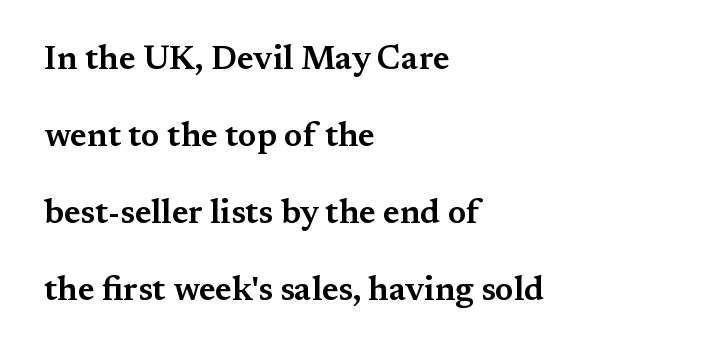
The image shows 33 px wide serif type, upright; set left-aligned, loose line spacing (2.33x), normal letter spacing, not underlined; medium stroke contrast and a medium x-height.
